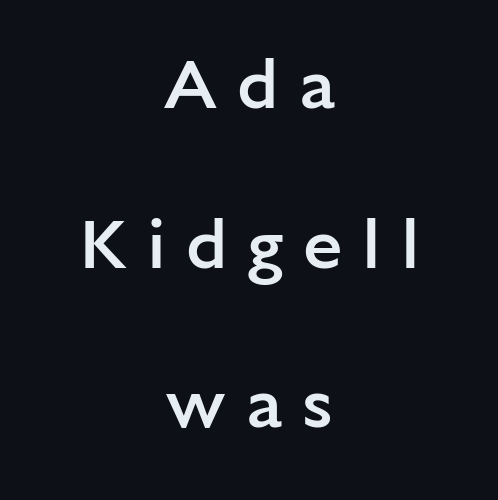
{"serif": "no", "italic": "no", "bold": "semi", "weight": "semibold", "width": "normal", "stroke_contrast": "low", "x_height": "medium", "monospaced": "no", "underline": "no", "align": "center", "line_spacing": "loose", "line_spacing_ratio": 2.25, "letter_spacing": "wide", "letter_spacing_em": 0.28, "glyph_px": 71}
